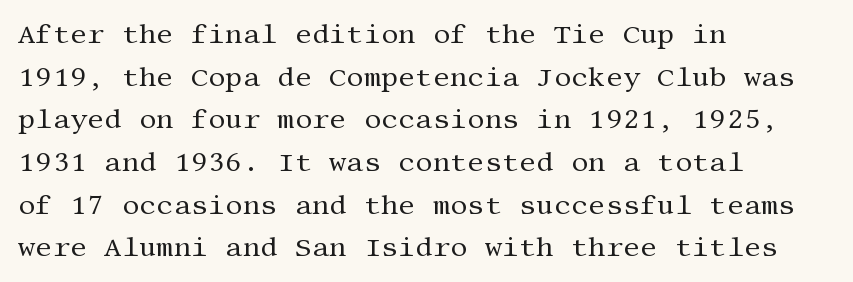
Q: Is the text bold? A: No.
Q: Is the text italic (slanted)? A: No, it is upright.
Q: Is the text underlined? A: No.
Q: How is the paragraph aligned? A: Left-aligned.
Q: Is the spacing between letters normal or unusually wide? A: Normal.
Q: Is the spacing between lines tight, normal or loose? A: Normal.
